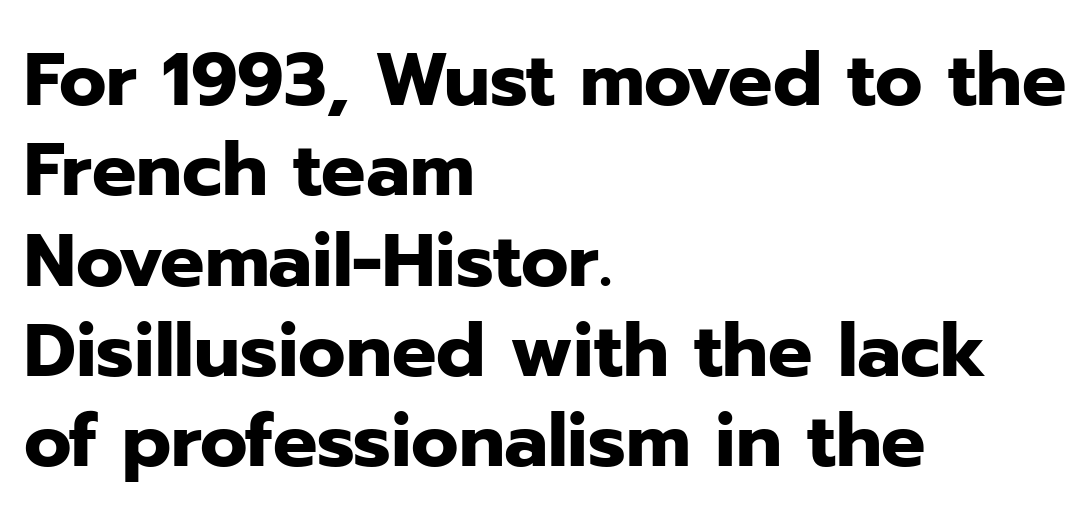
Q: Is the text bold? A: Yes.
Q: Is the text italic (slanted)? A: No, it is upright.
Q: Is the typeface a serif or a sans-serif typeface? A: Sans-serif.
Q: Is the text underlined? A: No.
Q: How is the paragraph aligned? A: Left-aligned.
Q: Is the spacing between letters normal or unusually wide? A: Normal.
Q: Width (condensed, normal, or wide)? A: Normal.
Q: Stroke contrast? A: Low.
Q: x-height? A: Medium.
Q: Monospaced? A: No.
